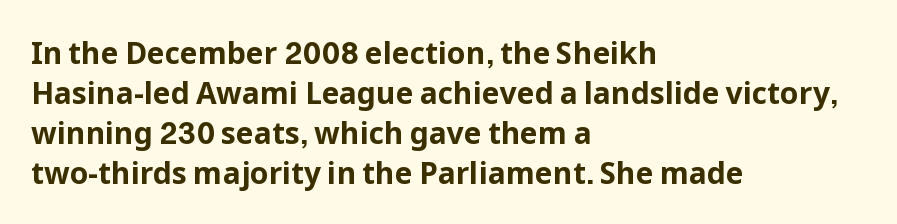
Is there much room between lines? A standard amount, neither cramped nor airy. Tall strokes in this sample are plumb rather than angled. Here the glyphs are tracked normally, forming tight word shapes. Plenty of ink on the page — the face is bold.
